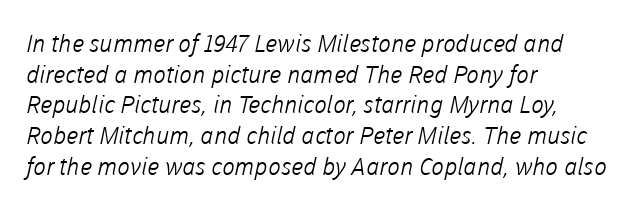
Is the stroke heavy? The answer is a plain regular-or-lighter. Glance below the letters and you will spot only blank space. The lines in this sample share a left origin and differ only in where they stop. Standard letterfit; no display-style spreading of the glyphs. Interline gaps are of average width in this sample.
